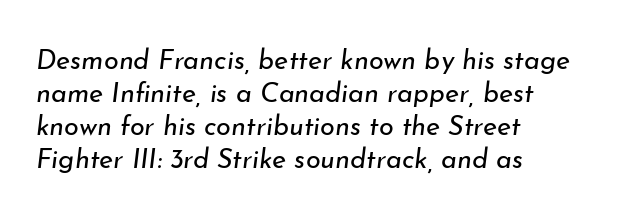
{"italic": "yes", "lean": "right", "slant_degrees": 7, "bold": "no", "underline": "no", "align": "left", "line_spacing_ratio": 1.22, "letter_spacing": "normal", "letter_spacing_em": 0.0, "glyph_px": 27}
